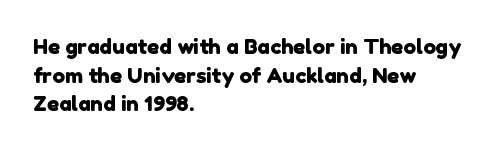
{"underline": "no", "align": "left", "line_spacing": "normal", "line_spacing_ratio": 1.36, "letter_spacing": "normal", "letter_spacing_em": 0.0, "glyph_px": 21}
